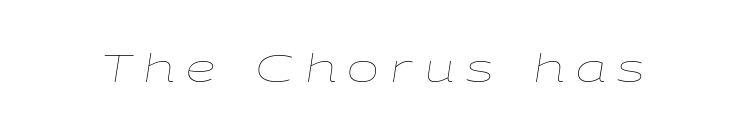
{"italic": "yes", "lean": "right", "slant_degrees": 9, "bold": "no", "weight": "thin", "width": "wide", "stroke_contrast": "low", "x_height": "medium", "monospaced": "no", "underline": "no", "letter_spacing": "wide", "letter_spacing_em": 0.3, "glyph_px": 38}
